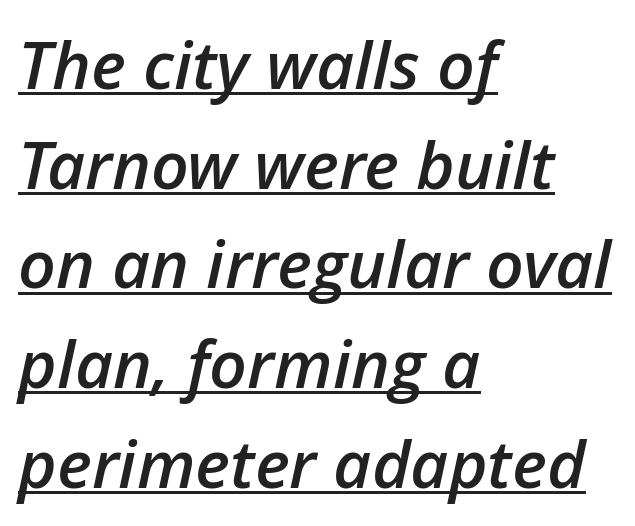
Q: Is the text bold? A: Semi-bold.
Q: Is the text italic (slanted)? A: Yes, it leans right by about 12 degrees.
Q: Is the text underlined? A: Yes.
Q: How is the paragraph aligned? A: Left-aligned.
Q: Is the spacing between letters normal or unusually wide? A: Normal.
Q: Is the spacing between lines tight, normal or loose? A: Normal.
Q: Width (condensed, normal, or wide)? A: Normal.
Q: Stroke contrast? A: Low.
Q: x-height? A: Medium.
Q: Monospaced? A: No.
